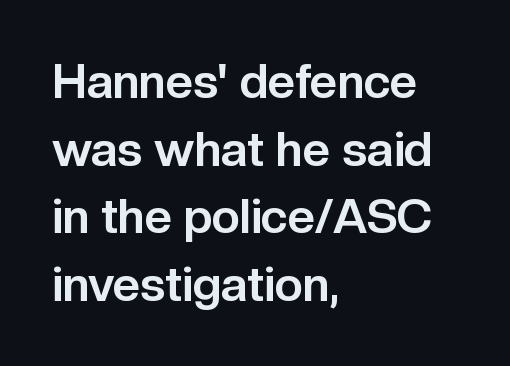
Q: Is the text bold? A: Yes.
Q: Is the text italic (slanted)? A: No, it is upright.
Q: Is the typeface a serif or a sans-serif typeface? A: Sans-serif.
Q: Is the text underlined? A: No.
Q: How is the paragraph aligned? A: Left-aligned.
Q: Is the spacing between letters normal or unusually wide? A: Normal.
Q: Is the spacing between lines tight, normal or loose? A: Normal.
Q: Width (condensed, normal, or wide)? A: Normal.
Q: Stroke contrast? A: Low.
Q: x-height? A: Medium.
Q: Monospaced? A: No.
